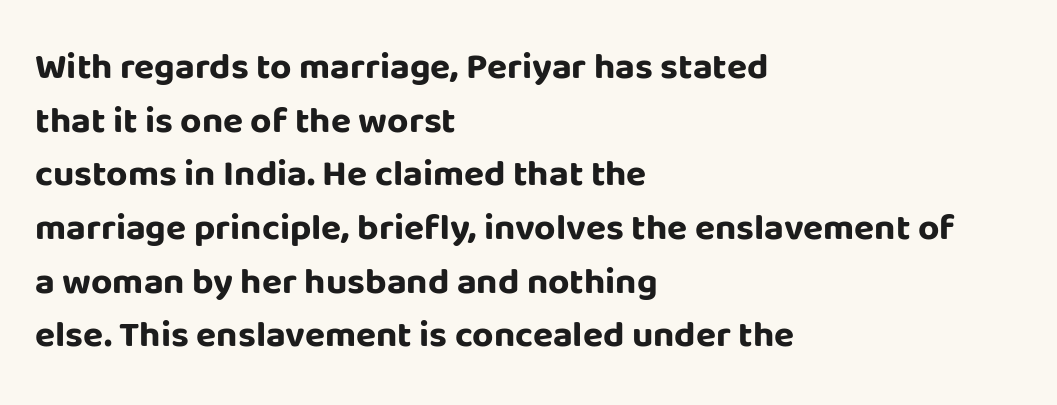
Nobody drew a line under any word here. The passage is arranged the way most books set body copy — flush left. The type sits square on the baseline with zero lean. Is this a fixed-width face? No — the glyphs have proportional, varying widths. This block has exactly the height ordinary leading produces.
